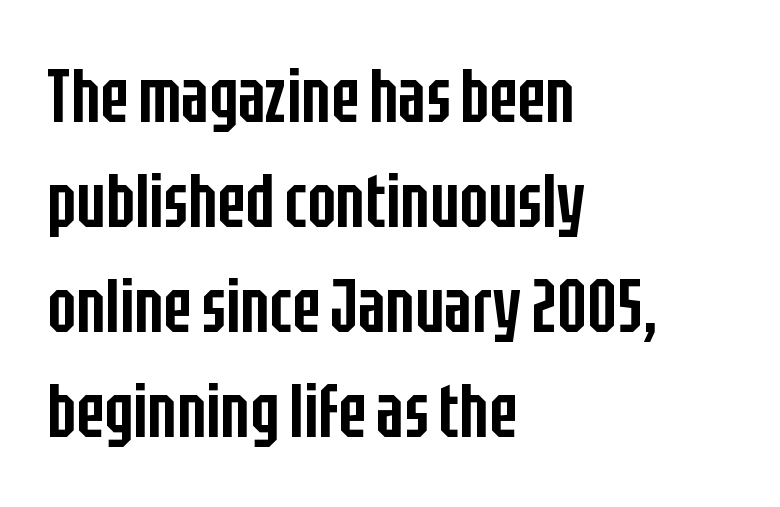
The image shows 75 px semibold, condensed sans-serif type, upright; set left-aligned, normal line spacing (1.4x), normal letter spacing, not underlined; low stroke contrast and a large x-height.
